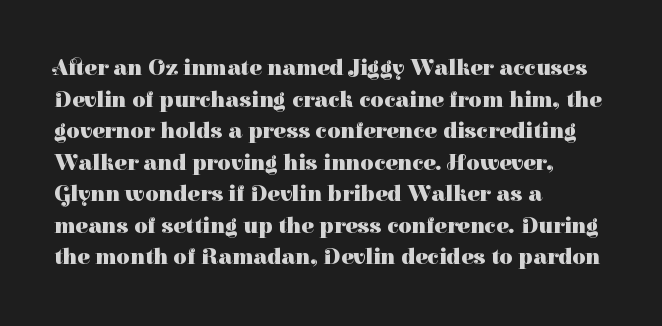
The image shows 23 px bold type, upright; set left-aligned, normal line spacing (1.37x), normal letter spacing, not underlined.
